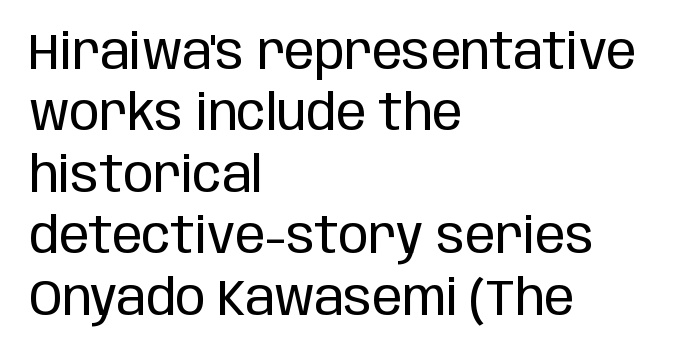
{"serif": "no", "italic": "no", "bold": "no", "weight": "regular", "width": "condensed", "stroke_contrast": "low", "x_height": "large", "monospaced": "no", "underline": "no", "align": "left", "line_spacing_ratio": 1.23, "letter_spacing": "normal", "letter_spacing_em": 0.0, "glyph_px": 50}
